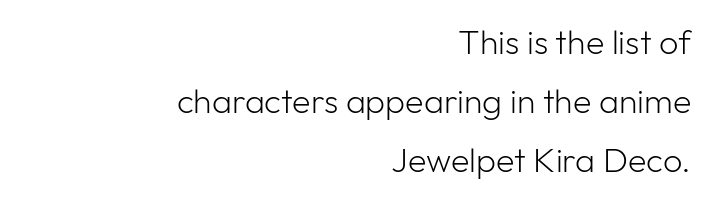
The image shows 34 px light sans-serif type, upright; set right-aligned, line spacing 1.74x, normal letter spacing, not underlined; low stroke contrast and a medium x-height.
